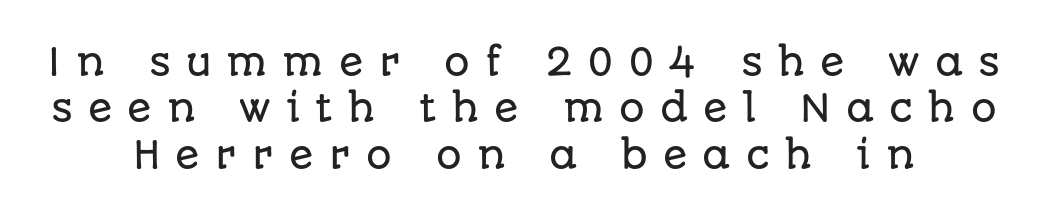
The image shows 36 px sans-serif type, upright; set centered, normal line spacing (1.29x), unusually wide letter spacing (+0.42 em), not underlined; low stroke contrast and a large x-height.
